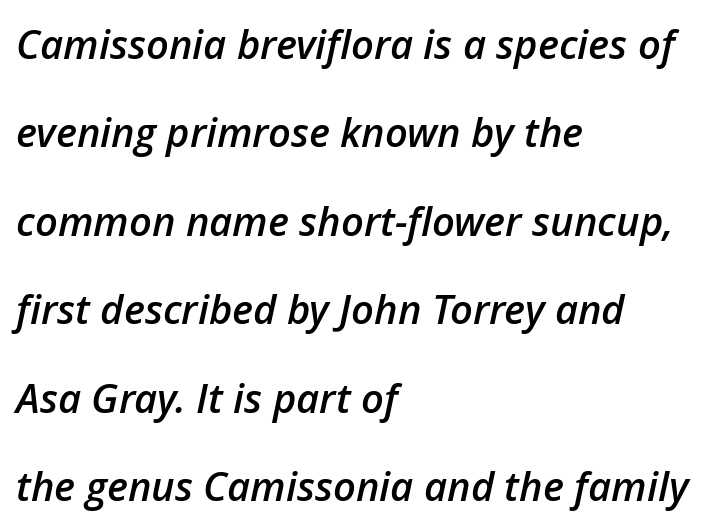
The image shows 40 px semibold type, italic (leaning right); set left-aligned, loose line spacing (2.21x), normal letter spacing, not underlined; low stroke contrast and a medium x-height.
